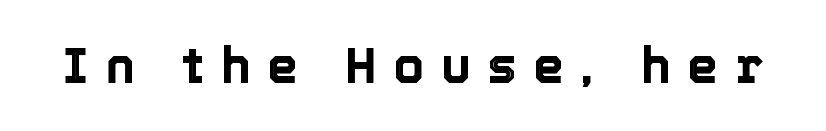
Q: Is the text italic (slanted)? A: No, it is upright.
Q: Is the text underlined? A: No.
Q: Is the spacing between letters normal or unusually wide? A: Unusually wide.
Q: Width (condensed, normal, or wide)? A: Normal.
Q: x-height? A: Medium.
Q: Monospaced? A: No.
